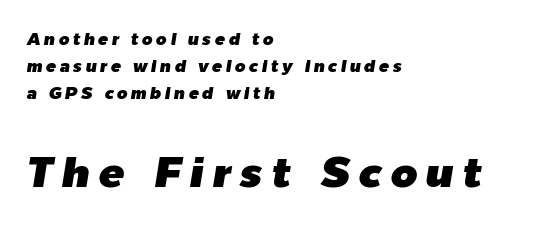
The image shows 43 px text type, italic (leaning right); set left-aligned, normal line spacing (1.59x), unusually wide letter spacing (+0.2 em), not underlined; the second (bottom) block is 2.53x larger; low stroke contrast and a medium x-height.
